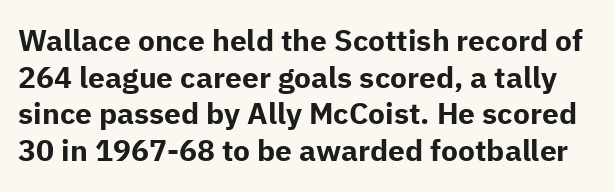
Q: Is the text bold? A: Yes.
Q: Is the text italic (slanted)? A: No, it is upright.
Q: Is the typeface a serif or a sans-serif typeface? A: Sans-serif.
Q: Is the text underlined? A: No.
Q: Is the spacing between letters normal or unusually wide? A: Normal.
Q: Width (condensed, normal, or wide)? A: Normal.
Q: Stroke contrast? A: Low.
Q: x-height? A: Medium.
Q: Monospaced? A: No.
